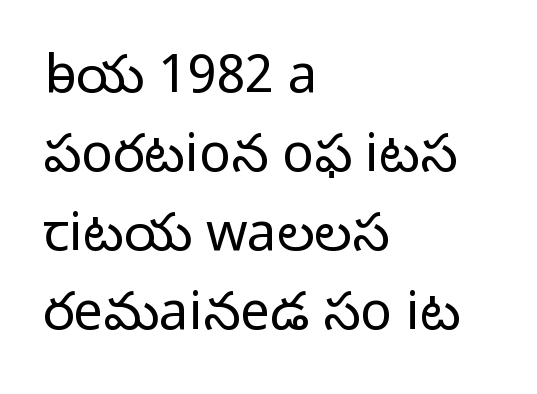
Q: Is the text bold? A: No.
Q: Is the text italic (slanted)? A: No, it is upright.
Q: Is the typeface a serif or a sans-serif typeface? A: Sans-serif.
Q: Is the text underlined? A: No.
Q: How is the paragraph aligned? A: Left-aligned.
Q: Is the spacing between letters normal or unusually wide? A: Normal.
Q: Is the spacing between lines tight, normal or loose? A: Normal.
Q: Width (condensed, normal, or wide)? A: Normal.
Q: Stroke contrast? A: Low.
Q: x-height? A: Medium.
Q: Monospaced? A: No.
